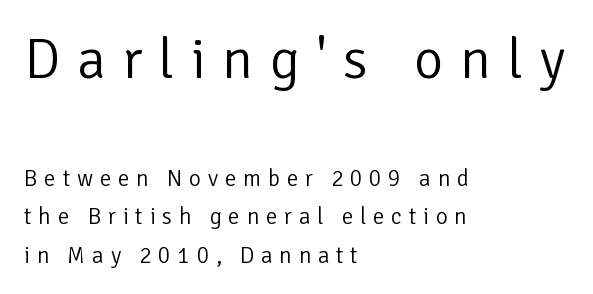
These lines sit exactly where default settings would place them. The compositor pushed each line to the left boundary. Do the characters align in a grid? No, the font is proportional. This is the regular roman posture of the typeface.
